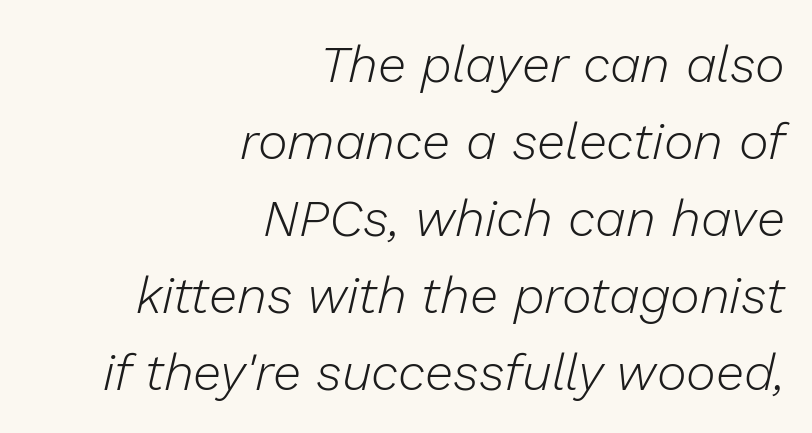
Q: Is the text bold? A: No.
Q: Is the text italic (slanted)? A: Yes, it leans right by about 13 degrees.
Q: Is the text underlined? A: No.
Q: How is the paragraph aligned? A: Right-aligned.
Q: Is the spacing between letters normal or unusually wide? A: Normal.
Q: Is the spacing between lines tight, normal or loose? A: Normal.
Q: Width (condensed, normal, or wide)? A: Normal.
Q: Stroke contrast? A: Low.
Q: x-height? A: Medium.
Q: Monospaced? A: No.
